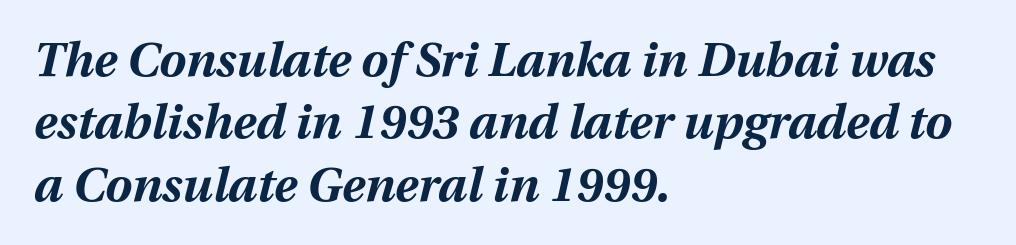
{"italic": "yes", "lean": "right", "slant_degrees": 12, "bold": "yes", "weight": "bold", "width": "normal", "stroke_contrast": "medium", "x_height": "medium", "monospaced": "no", "underline": "no", "align": "left", "line_spacing": "normal", "line_spacing_ratio": 1.3, "letter_spacing": "normal", "letter_spacing_em": 0.0, "glyph_px": 48}
